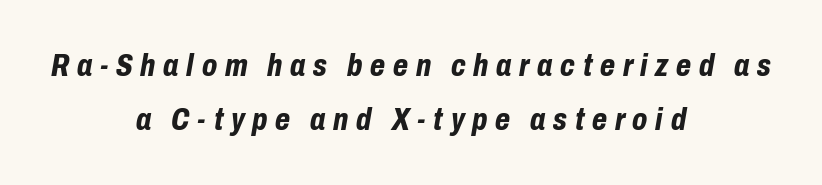
Notice how the passage keeps no hard edge, just a central spine. Only glyphs here, with clear space below each row. Spacing verdict: proportional, widths tailored to each character. Does the lettering tilt? It does — this is italic. How heavy is the stroke? Heavy — this is a bold. What stands out about the letter spacing? Its width — letters are far apart.
